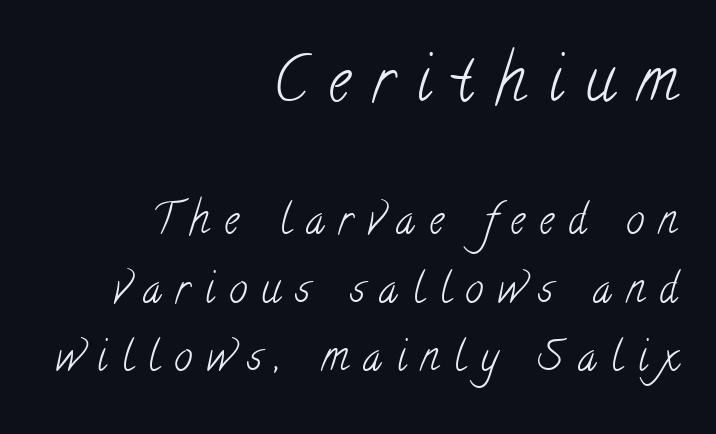
{"serif": "yes", "bold": "no", "weight": "light", "width": "condensed", "stroke_contrast": "low", "x_height": "small", "monospaced": "no", "underline": "no", "align": "right", "line_spacing": "normal", "line_spacing_ratio": 1.67, "letter_spacing": "wide", "letter_spacing_em": 0.35, "larger_block": "first", "size_ratio": 1.51, "glyph_px": 62}
